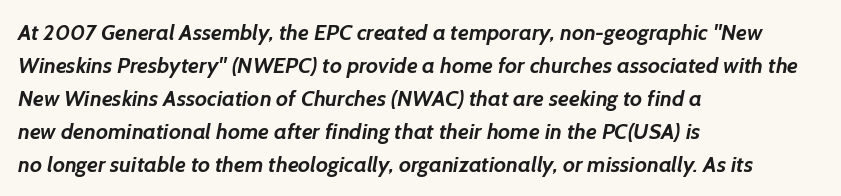
Q: Is the text bold? A: Yes.
Q: Is the text underlined? A: No.
Q: How is the paragraph aligned? A: Left-aligned.
Q: Is the spacing between letters normal or unusually wide? A: Normal.
Q: Is the spacing between lines tight, normal or loose? A: Normal.
